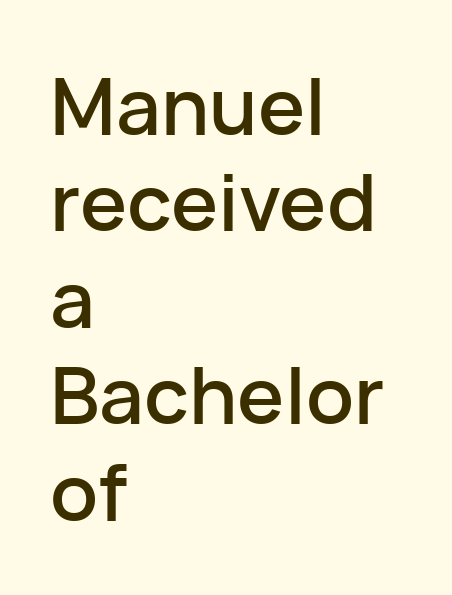
Q: Is the text italic (slanted)? A: No, it is upright.
Q: Is the typeface a serif or a sans-serif typeface? A: Sans-serif.
Q: Is the text underlined? A: No.
Q: How is the paragraph aligned? A: Left-aligned.
Q: Is the spacing between letters normal or unusually wide? A: Normal.
Q: Width (condensed, normal, or wide)? A: Normal.
Q: Stroke contrast? A: Low.
Q: x-height? A: Medium.
Q: Monospaced? A: No.
